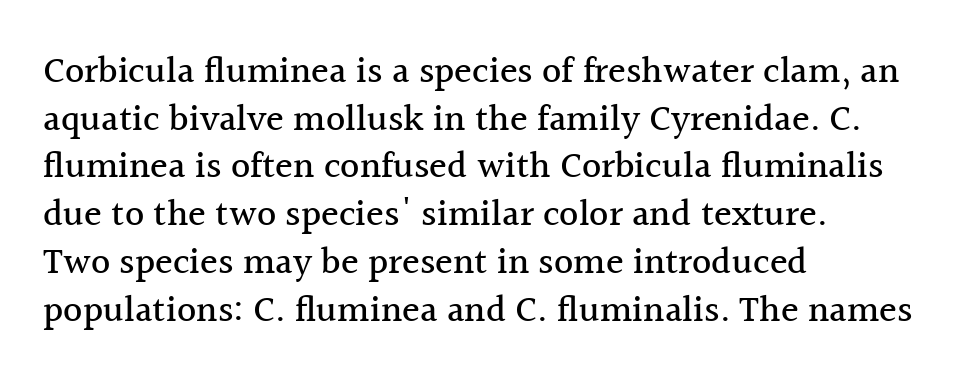
The image shows 37 px serif type, upright; set left-aligned, normal line spacing (1.29x), normal letter spacing, not underlined; a medium x-height.
